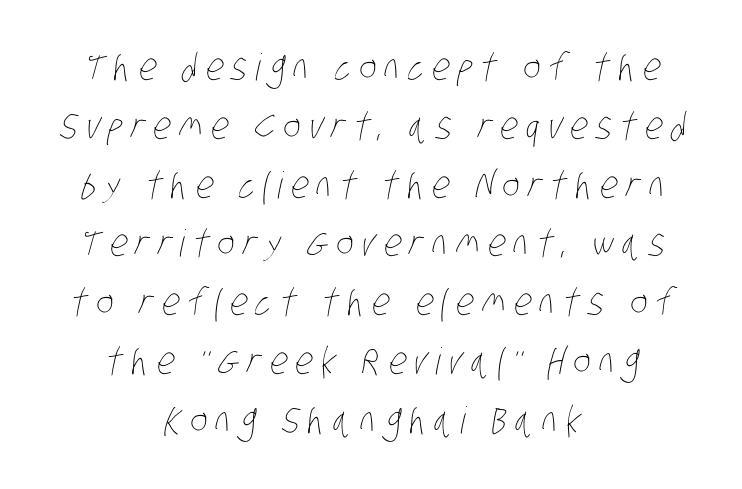
The image shows 37 px thin, condensed type; set centered, normal line spacing (1.59x), unusually wide letter spacing (+0.22 em), not underlined; low stroke contrast and a large x-height.
